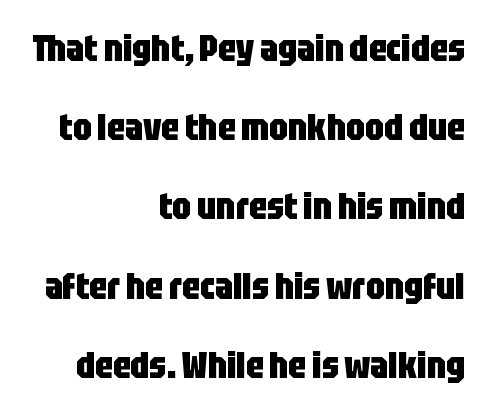
Varying glyph widths throughout — classic text-font behaviour. Every character sits straight up, as roman type does. You can tell from the bare stems that sans-serif type was used. Does extra space separate the letters? No, they use regular spacing. The gap between lines stays unmarked. On the weight axis this lands at bold, roughly 700.
